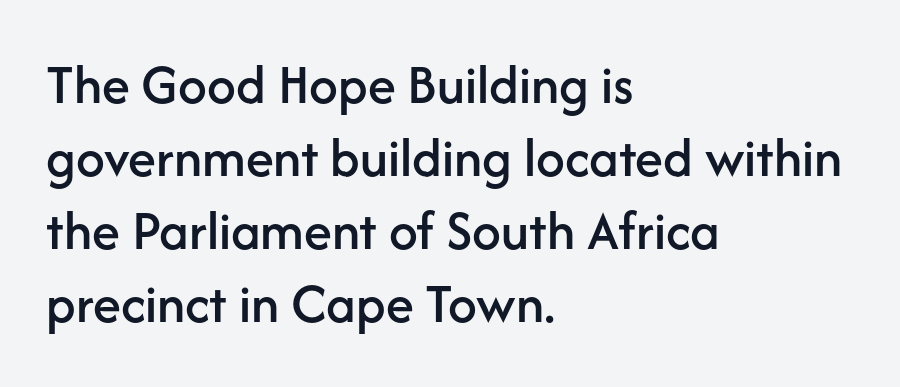
{"serif": "no", "italic": "no", "width": "normal", "stroke_contrast": "low", "x_height": "medium", "monospaced": "no", "underline": "no", "align": "left", "line_spacing": "normal", "line_spacing_ratio": 1.28, "letter_spacing": "normal", "letter_spacing_em": 0.0, "glyph_px": 57}
